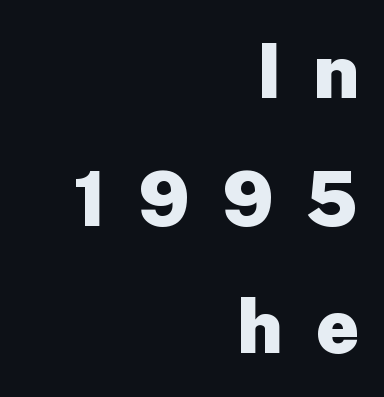
The designer went with a sans here, leaving each stem footless. Here the designer chose a conventional face with non-uniform glyph widths. Compared with an ordinary text face, these strokes are far heavier — a full bold. A normal amount of white space separates one row of letters from the next. Reading down the block, your eye finds every line finishing at a fixed right position.
